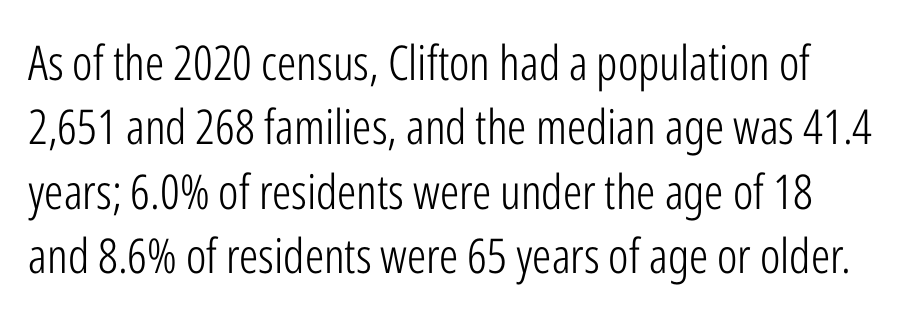
{"serif": "no", "italic": "no", "bold": "no", "weight": "light", "width": "condensed", "stroke_contrast": "low", "x_height": "medium", "monospaced": "no", "underline": "no", "line_spacing": "normal", "line_spacing_ratio": 1.34, "letter_spacing": "normal", "letter_spacing_em": 0.0, "glyph_px": 48}
